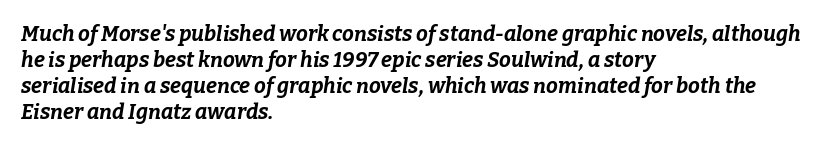
Pretty heavy lettering here — definitely bold. In terms of posture, this sample is oblique. Students, note that the glyphs here touch the page at normal intervals. The area under the type is left untouched. Where is the straight margin? On the left.
